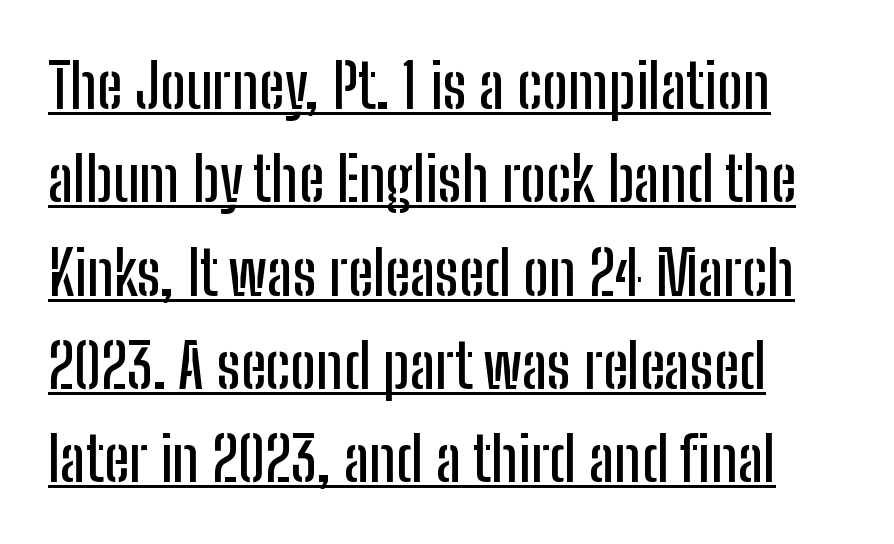
Q: Is the text italic (slanted)? A: No, it is upright.
Q: Is the typeface a serif or a sans-serif typeface? A: Sans-serif.
Q: Is the text underlined? A: Yes.
Q: How is the paragraph aligned? A: Left-aligned.
Q: Is the spacing between letters normal or unusually wide? A: Normal.
Q: Is the spacing between lines tight, normal or loose? A: Normal.
Q: Width (condensed, normal, or wide)? A: Condensed.
Q: Stroke contrast? A: Low.
Q: x-height? A: Medium.
Q: Monospaced? A: No.
